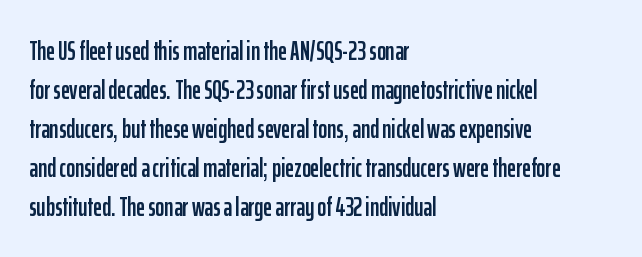
Q: Is the text italic (slanted)? A: No, it is upright.
Q: Is the text underlined? A: No.
Q: How is the paragraph aligned? A: Left-aligned.
Q: Is the spacing between letters normal or unusually wide? A: Normal.
Q: Is the spacing between lines tight, normal or loose? A: Normal.
